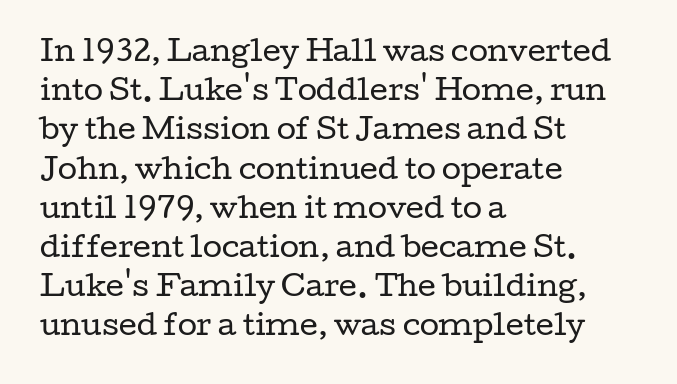
{"serif": "yes", "italic": "no", "bold": "no", "weight": "regular", "width": "wide", "stroke_contrast": "low", "x_height": "medium", "monospaced": "no", "underline": "no", "align": "left", "line_spacing": "normal", "line_spacing_ratio": 1.4, "letter_spacing": "normal", "letter_spacing_em": 0.0, "glyph_px": 28}
